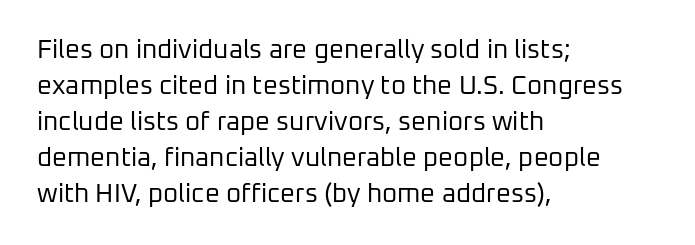
The image shows 26 px text type, upright; set left-aligned, normal line spacing (1.38x), normal letter spacing, not underlined.
